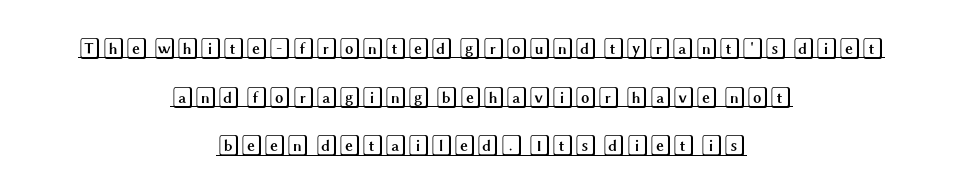
Q: Is the text italic (slanted)? A: No, it is upright.
Q: Is the text underlined? A: Yes.
Q: How is the paragraph aligned? A: Centered.
Q: Is the spacing between letters normal or unusually wide? A: Normal.
Q: Is the spacing between lines tight, normal or loose? A: Loose.
